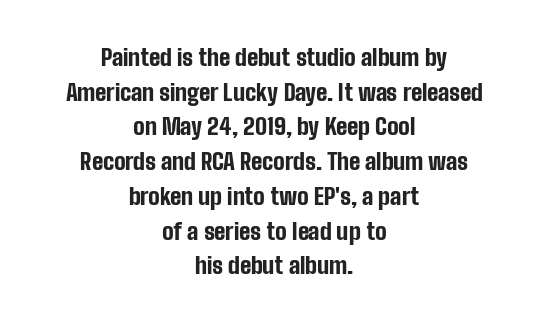
{"italic": "no", "bold": "yes", "underline": "no", "align": "center", "line_spacing": "normal", "line_spacing_ratio": 1.51, "letter_spacing": "normal", "letter_spacing_em": 0.0, "glyph_px": 23}
